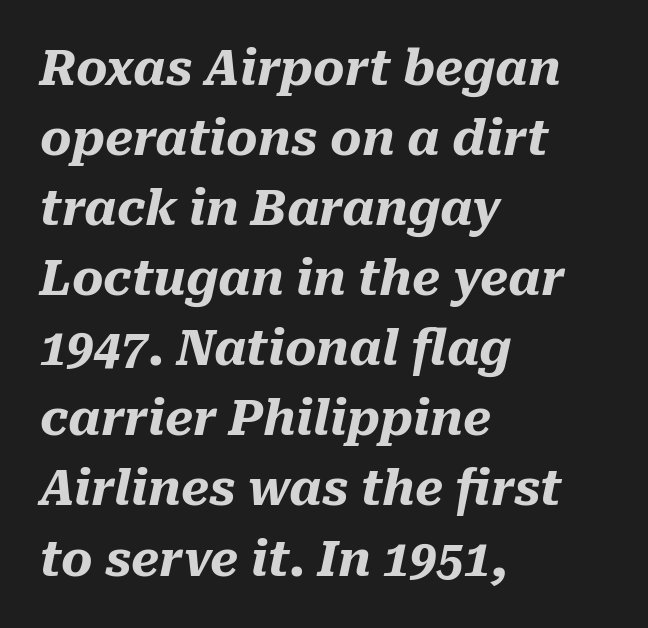
{"italic": "yes", "lean": "right", "slant_degrees": 10, "bold": "yes", "weight": "heavy", "width": "normal", "stroke_contrast": "medium", "x_height": "medium", "monospaced": "no", "underline": "no", "align": "left", "line_spacing": "normal", "line_spacing_ratio": 1.46, "letter_spacing": "normal", "letter_spacing_em": 0.0, "glyph_px": 48}
